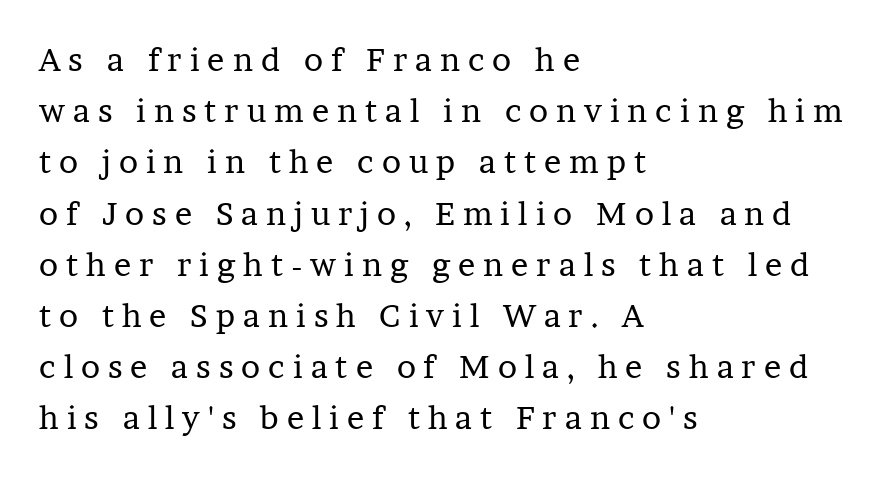
The image shows 32 px regular-weight serif type, upright; set left-aligned, normal line spacing (1.6x), unusually wide letter spacing (+0.25 em), not underlined; low stroke contrast and a medium x-height.
